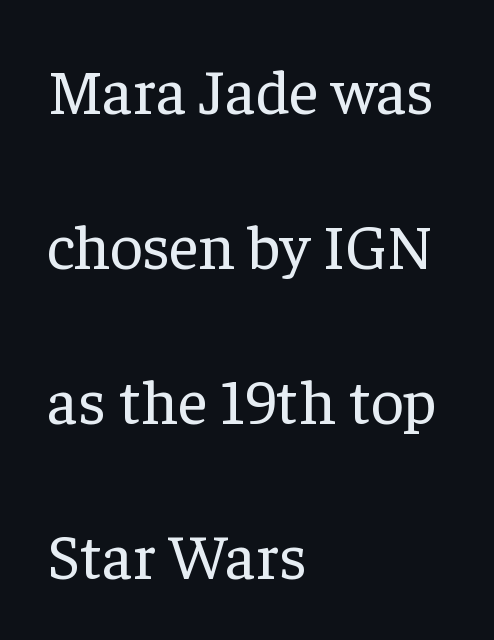
{"serif": "yes", "italic": "no", "bold": "no", "weight": "regular", "width": "normal", "stroke_contrast": "low", "x_height": "medium", "monospaced": "no", "underline": "no", "align": "left", "line_spacing": "loose", "line_spacing_ratio": 2.42, "letter_spacing": "normal", "letter_spacing_em": 0.0, "glyph_px": 64}
